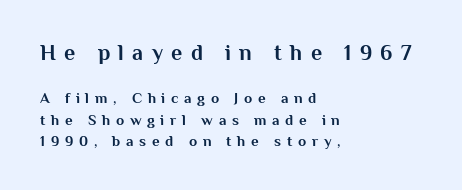
The image shows 22 px bold type, upright; set left-aligned, normal line spacing (1.43x), unusually wide letter spacing (+0.38 em), not underlined; the first (top) block is 1.47x larger.
